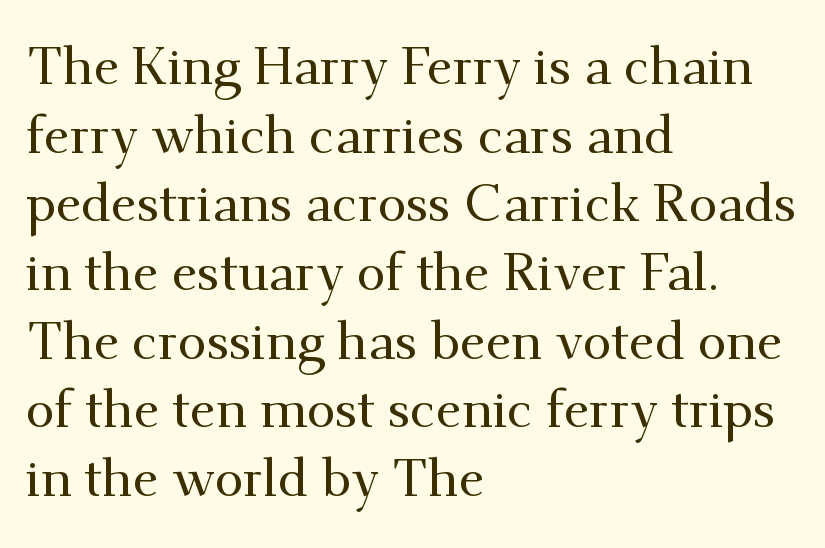
Ordinary non-slanted type is in use. Check the space under the baseline: it is left empty. Normally led — the rows are evenly, conventionally spaced. In terms of letterform style, serifs are clearly present. Is the block centered? No — it sits flush against the left margin. What stands out about the letter spacing? Nothing — it is the standard amount.
